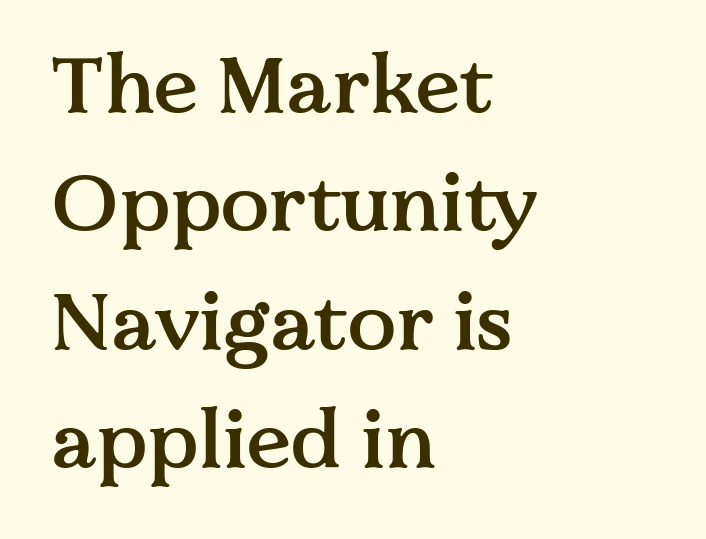
The image shows 80 px semibold serif type, upright; set left-aligned, normal line spacing (1.48x), normal letter spacing, not underlined; medium stroke contrast and a medium x-height.
